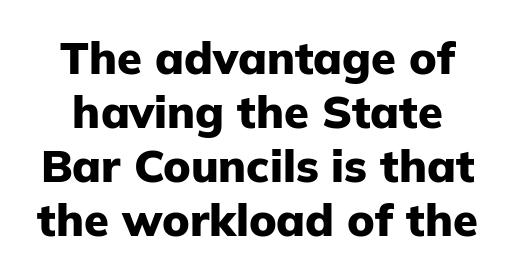
Q: Is the text bold? A: Yes.
Q: Is the text italic (slanted)? A: No, it is upright.
Q: Is the typeface a serif or a sans-serif typeface? A: Sans-serif.
Q: Is the text underlined? A: No.
Q: Is the spacing between letters normal or unusually wide? A: Normal.
Q: Width (condensed, normal, or wide)? A: Normal.
Q: Stroke contrast? A: Low.
Q: x-height? A: Medium.
Q: Monospaced? A: No.
